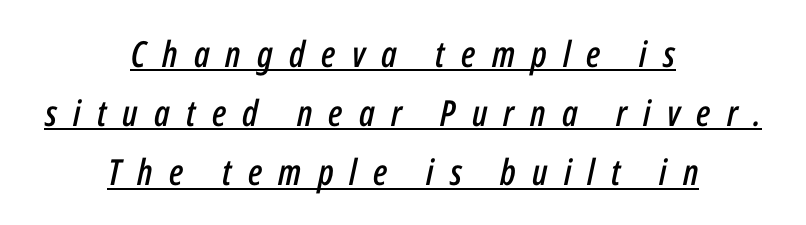
The image shows 36 px condensed type, italic (leaning right); set centered, normal line spacing (1.64x), unusually wide letter spacing (+0.45 em), underlined; low stroke contrast and a medium x-height.
